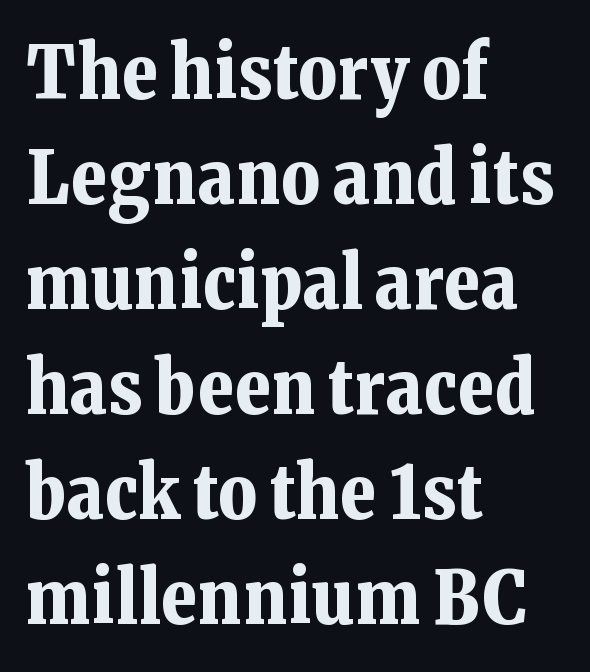
{"serif": "yes", "italic": "no", "bold": "yes", "weight": "bold", "width": "normal", "stroke_contrast": "low", "x_height": "medium", "monospaced": "no", "underline": "no", "align": "left", "line_spacing": "normal", "line_spacing_ratio": 1.42, "letter_spacing": "normal", "letter_spacing_em": 0.0, "glyph_px": 74}
